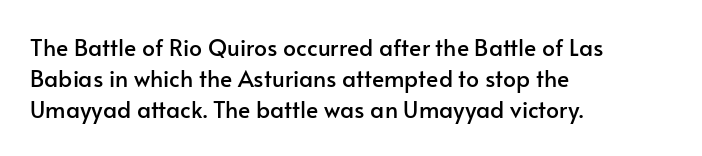
The image shows 23 px text type, upright; set left-aligned, normal line spacing (1.35x), normal letter spacing, not underlined.
